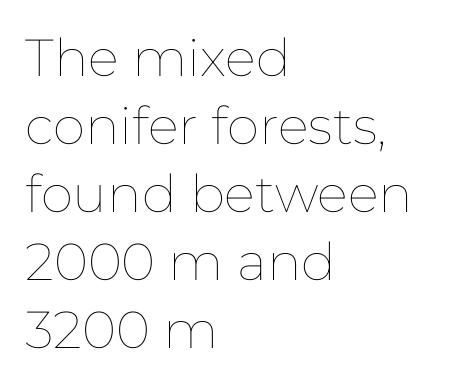
{"italic": "no", "bold": "no", "weight": "thin", "width": "normal", "stroke_contrast": "low", "x_height": "medium", "monospaced": "no", "underline": "no", "align": "left", "line_spacing": "normal", "line_spacing_ratio": 1.31, "letter_spacing": "normal", "letter_spacing_em": 0.0, "glyph_px": 52}
